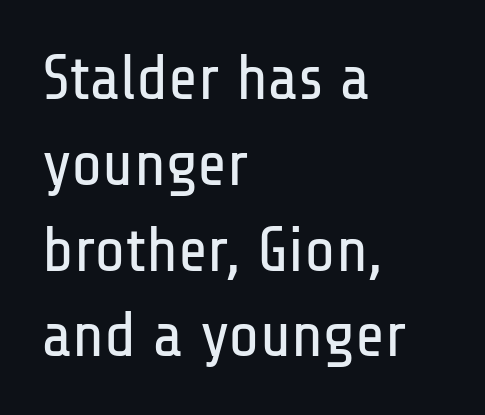
The image shows 64 px regular-weight, condensed sans-serif type, upright; set left-aligned, normal line spacing (1.34x), normal letter spacing, not underlined; low stroke contrast and a medium x-height.
